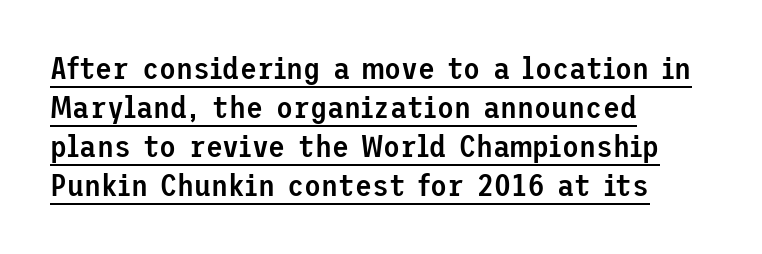
A roman cut, with each character standing at attention. Short and long lines alike share a common starting point at left. Font category for this specimen: sans-serif. A typesetter would call this zero additional tracking. Whoever set this chose a conventional vertical rhythm.
